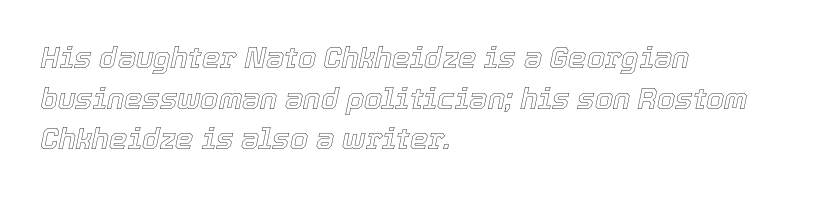
{"italic": "yes", "lean": "right", "slant_degrees": 12, "width": "normal", "x_height": "medium", "monospaced": "no", "underline": "no", "align": "left", "line_spacing": "normal", "line_spacing_ratio": 1.4, "letter_spacing": "normal", "letter_spacing_em": 0.0, "glyph_px": 29}
